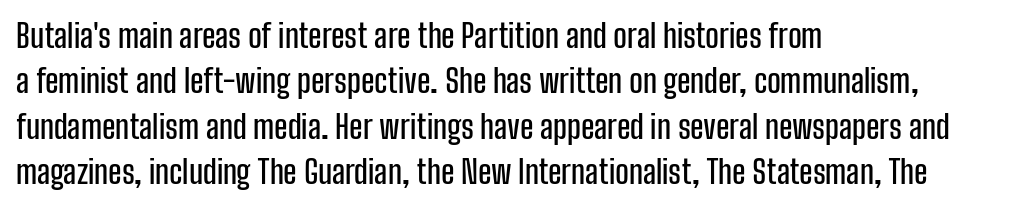
{"serif": "no", "italic": "no", "width": "condensed", "stroke_contrast": "low", "x_height": "medium", "monospaced": "no", "underline": "no", "align": "left", "line_spacing": "normal", "line_spacing_ratio": 1.42, "letter_spacing": "normal", "letter_spacing_em": 0.0, "glyph_px": 32}
